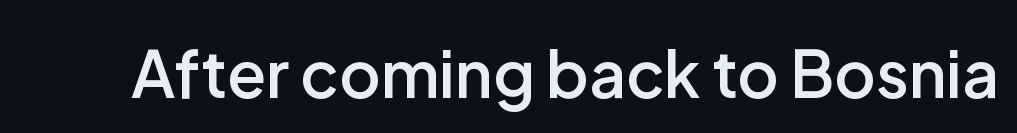
Examine the stroke ends and you'll find no serifs. Look at the stroke-to-counter ratio: somewhat heavy, a semibold. The strip under each line holds only bare page. Characters follow at the spacing the type designer built in. Rendered with straight, roman letterforms. The face used here is proportionally spaced, like ordinary book or web type.
